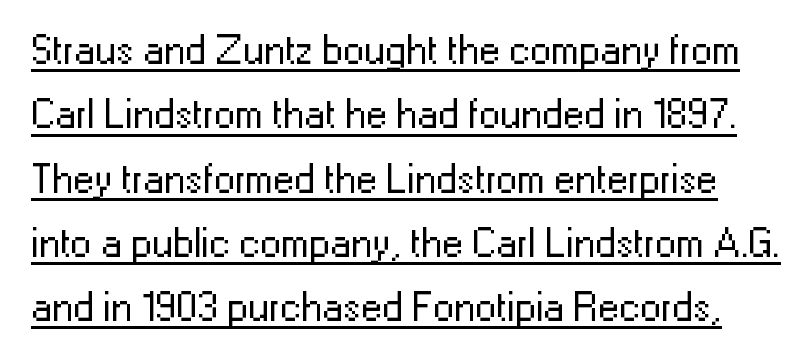
Q: Is the text bold? A: No.
Q: Is the text italic (slanted)? A: No, it is upright.
Q: Is the typeface a serif or a sans-serif typeface? A: Sans-serif.
Q: Is the text underlined? A: Yes.
Q: Is the spacing between letters normal or unusually wide? A: Normal.
Q: Is the spacing between lines tight, normal or loose? A: Normal.
Q: Width (condensed, normal, or wide)? A: Normal.
Q: Stroke contrast? A: Low.
Q: x-height? A: Medium.
Q: Monospaced? A: No.
